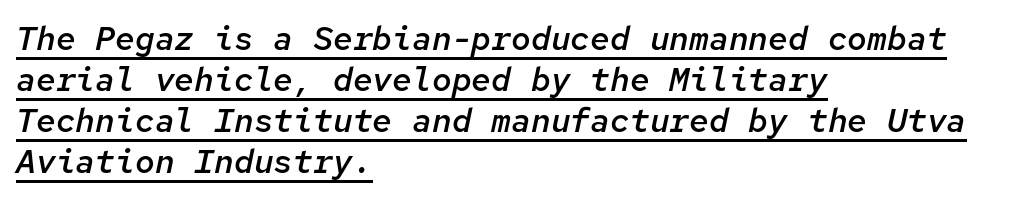
These lines stack with their left ends in a neat column. Underlined type. This is the in-between weight designers call semibold or demi. Tracking here is standard; glyphs follow each other at the usual distance. Italic: yes, the glyphs are oblique.
